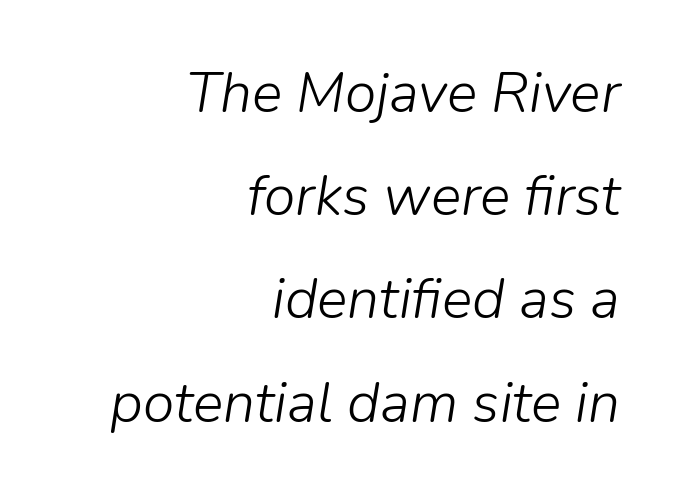
A bare baseline throughout the passage. You could not count columns in this text — the font is proportionally spaced. Summary of weight: not heavy and not bold. These lines keep a tight, regular rhythm from letter to letter. Is the type slanted? Yes — the strokes lean at a clear angle. One-word summary of the alignment: right.
